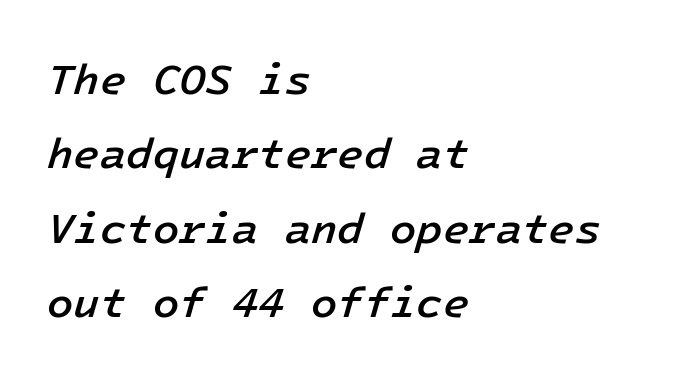
Q: Is the text bold? A: Semi-bold.
Q: Is the text italic (slanted)? A: Yes, it leans right by about 16 degrees.
Q: Is the text underlined? A: No.
Q: How is the paragraph aligned? A: Left-aligned.
Q: Is the spacing between letters normal or unusually wide? A: Normal.
Q: Width (condensed, normal, or wide)? A: Normal.
Q: Stroke contrast? A: Low.
Q: x-height? A: Medium.
